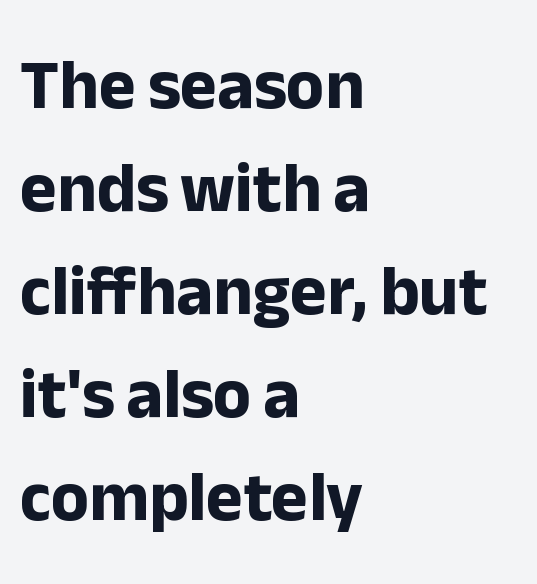
Is this a fixed-width face? No — the glyphs have proportional, varying widths. Nothing sits at the stroke ends, so this counts as sans-serif. Short and long lines alike share a common starting point at left. Descenders are the only things crossing below the line. Compared with an ordinary text face, these strokes are far heavier — a full bold.
